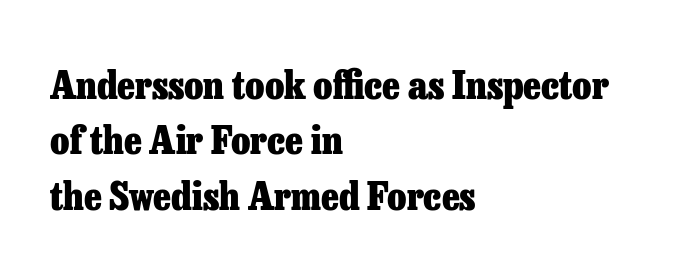
{"serif": "yes", "italic": "no", "bold": "yes", "weight": "heavy", "width": "normal", "stroke_contrast": "low", "x_height": "medium", "monospaced": "no", "underline": "no", "align": "left", "line_spacing": "normal", "line_spacing_ratio": 1.42, "letter_spacing": "normal", "letter_spacing_em": 0.0, "glyph_px": 39}
